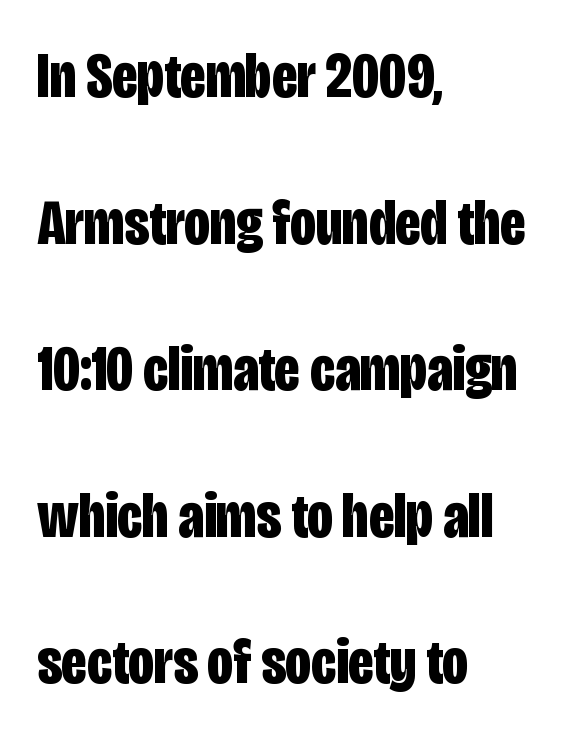
Q: Is the text bold? A: Yes.
Q: Is the text italic (slanted)? A: No, it is upright.
Q: Is the typeface a serif or a sans-serif typeface? A: Sans-serif.
Q: Is the text underlined? A: No.
Q: How is the paragraph aligned? A: Left-aligned.
Q: Is the spacing between letters normal or unusually wide? A: Normal.
Q: Is the spacing between lines tight, normal or loose? A: Loose.
Q: Width (condensed, normal, or wide)? A: Condensed.
Q: Stroke contrast? A: Low.
Q: x-height? A: Large.
Q: Monospaced? A: No.
